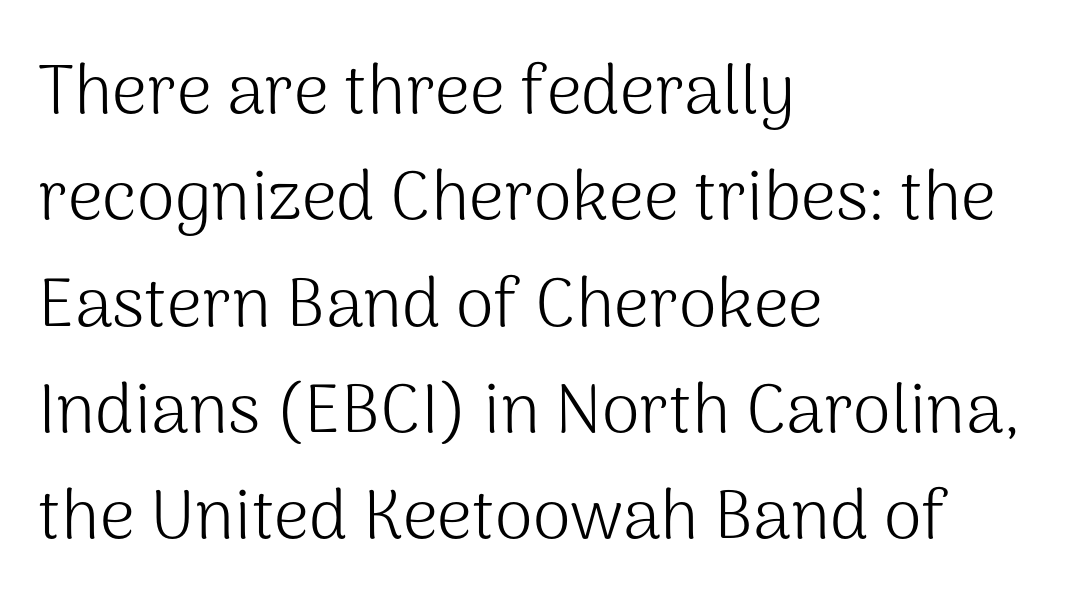
The image shows 69 px light sans-serif type, upright; set left-aligned, normal line spacing (1.54x), normal letter spacing, not underlined; medium stroke contrast and a medium x-height.
